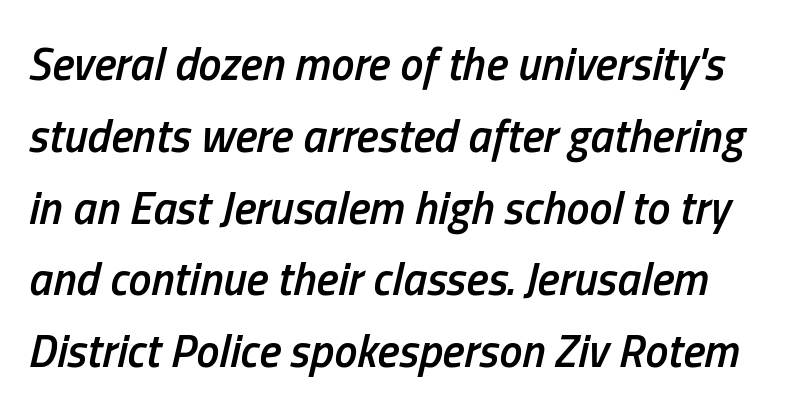
A typesetter would call this zero additional tracking. Tall strokes in this sample are angled rather than plumb. Strokes here are thickened, but only to semibold level. Honestly, there is no underline to notice here at all.
